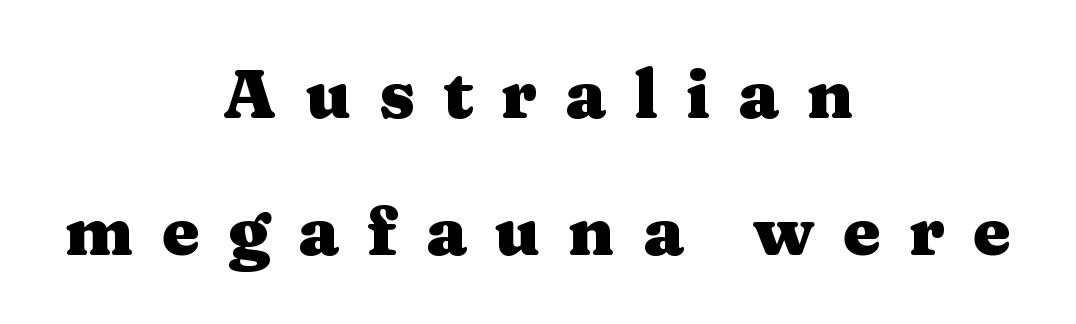
Summary of weight: heavy, a full bold. Summary of vertical rhythm: relaxed, with wide interline spacing. The passage shown is typeset with a serif family. No italicization has been applied; the sample stays upright. Varying glyph widths throughout — classic text-font behaviour. Words appear elongated and porous because spacing is wide.
